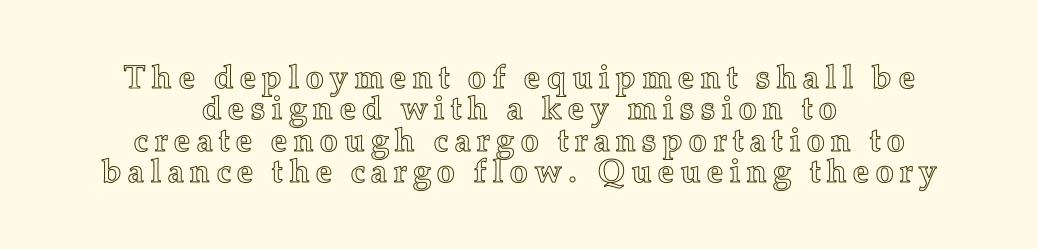
The space directly below the letters is spotless. These lines are rendered in a variable-pitch font. Each line is balanced around a shared central axis. Vertical spacing — tight. Italic: no, the glyphs are upright roman.
